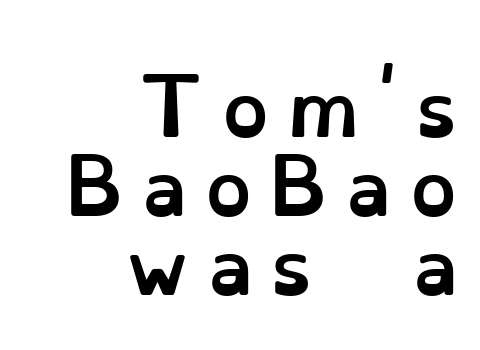
{"italic": "no", "bold": "yes", "weight": "semibold", "width": "normal", "stroke_contrast": "low", "x_height": "small", "monospaced": "no", "underline": "no", "align": "right", "line_spacing": "tight", "line_spacing_ratio": 1.08, "letter_spacing": "wide", "letter_spacing_em": 0.26, "glyph_px": 73}
